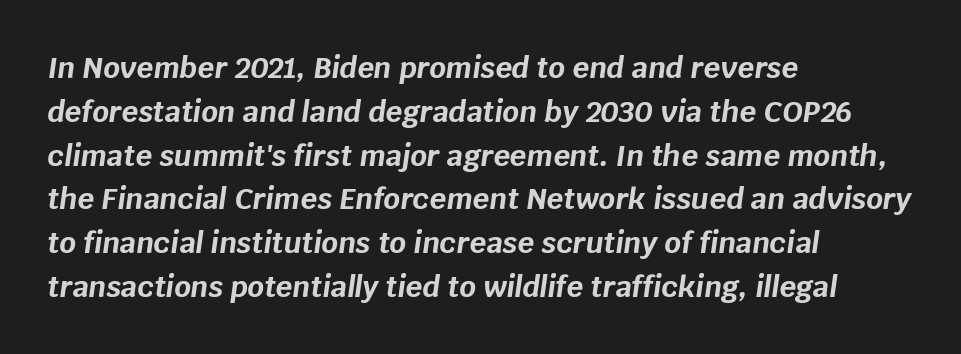
Words appear dense and cohesive because spacing is normal. Weight check: bold — yes, fully. The lettering tilts uniformly, giving the passage an italic look. The area under the type is left untouched. Vertical spacing — default. These lines are rendered in a variable-pitch font.
